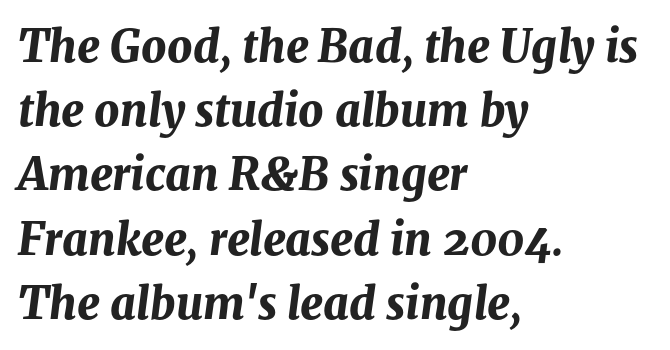
{"italic": "yes", "lean": "right", "slant_degrees": 8, "bold": "yes", "weight": "bold", "width": "normal", "stroke_contrast": "medium", "x_height": "medium", "monospaced": "no", "underline": "no", "align": "left", "line_spacing": "normal", "line_spacing_ratio": 1.46, "letter_spacing": "normal", "letter_spacing_em": 0.0, "glyph_px": 44}
